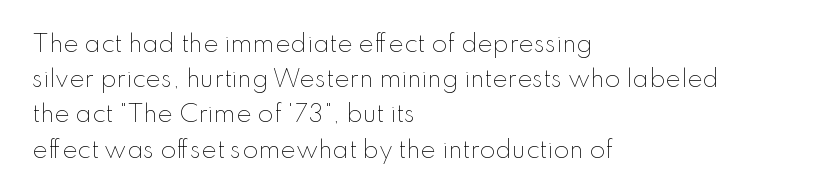
A typesetter would call this leading conventional body-copy spacing. Casual observation: everything's shoved over to the left. Counters stay open thanks to moderate or lighter strokes. The lettering stays uniformly vertical, giving the passage a roman look. No extra tracking has been applied to these lines. The gap between lines stays unmarked.
